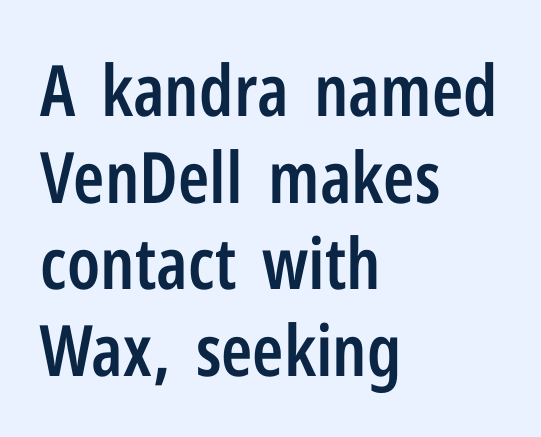
Q: Is the text bold? A: Semi-bold.
Q: Is the text italic (slanted)? A: No, it is upright.
Q: Is the typeface a serif or a sans-serif typeface? A: Sans-serif.
Q: Is the text underlined? A: No.
Q: How is the paragraph aligned? A: Left-aligned.
Q: Is the spacing between letters normal or unusually wide? A: Normal.
Q: Width (condensed, normal, or wide)? A: Condensed.
Q: Stroke contrast? A: Low.
Q: x-height? A: Medium.
Q: Monospaced? A: No.
